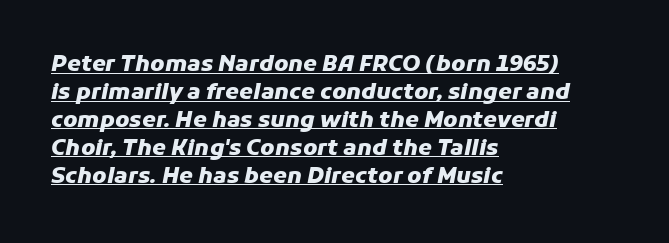
{"italic": "yes", "lean": "right", "slant_degrees": 11, "bold": "yes", "underline": "yes", "align": "left", "line_spacing": "normal", "line_spacing_ratio": 1.27, "letter_spacing": "normal", "letter_spacing_em": 0.0, "glyph_px": 22}
